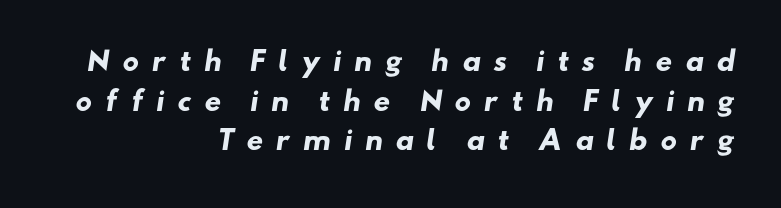
Honestly, the letter spacing is so wide it's the main thing you notice. The specimen omits any rule beneath the text block's lines. Typographic density is high because the face is bold. The lines sit at an ordinary, default distance from one another.
